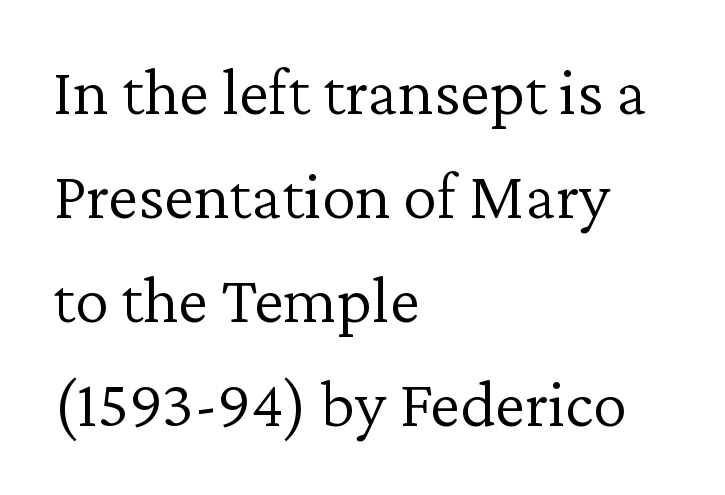
The image shows 68 px light serif type, upright; set left-aligned, normal line spacing (1.53x), normal letter spacing, not underlined; low stroke contrast and a medium x-height.
